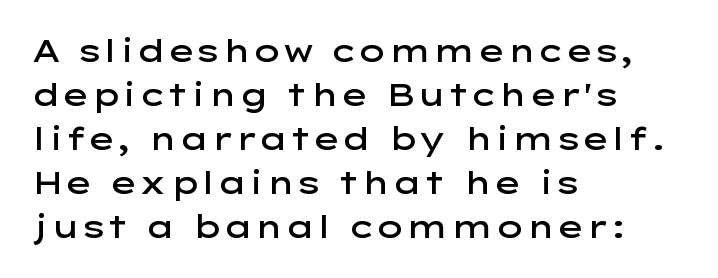
Q: Is the text bold? A: Semi-bold.
Q: Is the text italic (slanted)? A: No, it is upright.
Q: Is the typeface a serif or a sans-serif typeface? A: Sans-serif.
Q: Is the text underlined? A: No.
Q: How is the paragraph aligned? A: Left-aligned.
Q: Is the spacing between letters normal or unusually wide? A: Normal.
Q: Is the spacing between lines tight, normal or loose? A: Normal.
Q: Width (condensed, normal, or wide)? A: Wide.
Q: Stroke contrast? A: Low.
Q: x-height? A: Medium.
Q: Monospaced? A: No.
